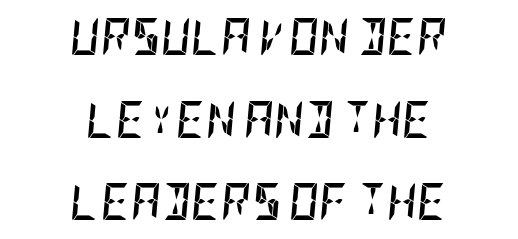
The image shows 37 px semibold, condensed type, italic (leaning right); set centered, loose line spacing (2.23x), normal letter spacing, not underlined; low stroke contrast and a large x-height.
